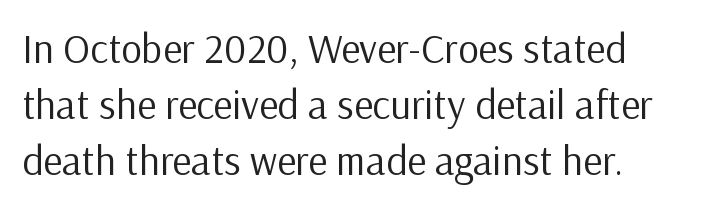
The image shows 41 px regular-weight sans-serif type, upright; set left-aligned, normal line spacing (1.36x), normal letter spacing, not underlined; low stroke contrast and a medium x-height.
